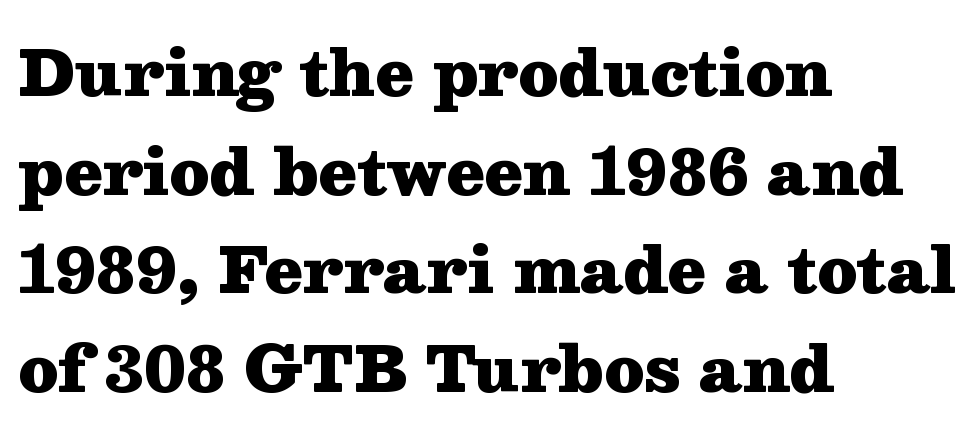
{"serif": "yes", "italic": "no", "bold": "yes", "weight": "heavy", "width": "wide", "stroke_contrast": "medium", "x_height": "medium", "monospaced": "no", "underline": "no", "align": "left", "line_spacing": "normal", "line_spacing_ratio": 1.59, "letter_spacing": "normal", "letter_spacing_em": 0.0, "glyph_px": 62}
